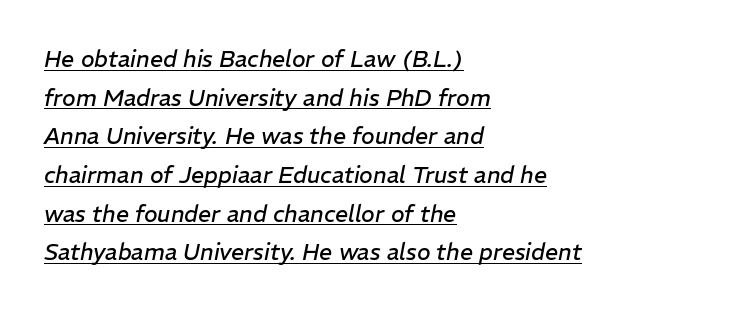
{"italic": "yes", "lean": "right", "slant_degrees": 11, "bold": "no", "underline": "yes", "align": "left", "line_spacing": "normal", "line_spacing_ratio": 1.68, "letter_spacing": "normal", "letter_spacing_em": 0.0, "glyph_px": 23}
